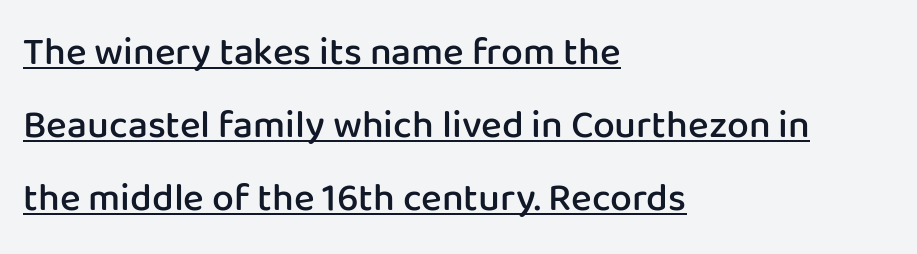
The image shows 39 px semibold sans-serif type, upright; set left-aligned, line spacing 1.87x, normal letter spacing, underlined; low stroke contrast and a medium x-height.
